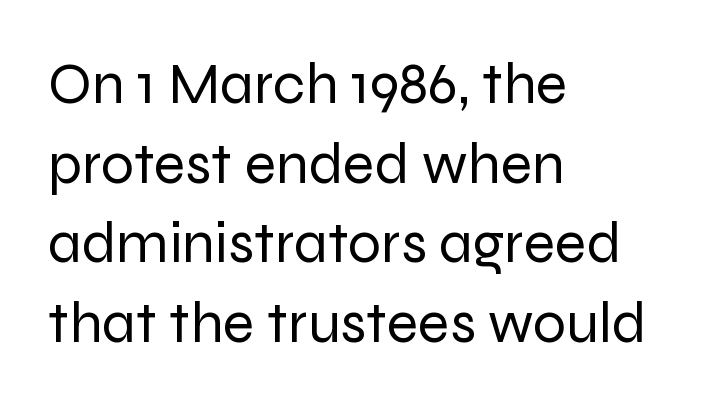
{"serif": "no", "italic": "no", "bold": "no", "weight": "regular", "width": "normal", "stroke_contrast": "low", "x_height": "medium", "monospaced": "no", "underline": "no", "align": "left", "line_spacing": "normal", "line_spacing_ratio": 1.35, "letter_spacing": "normal", "letter_spacing_em": 0.0, "glyph_px": 59}
